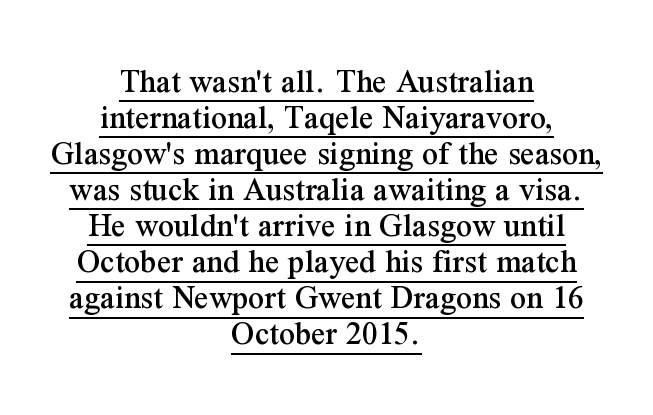
The image shows 35 px serif type, upright; set centered, tight line spacing (1.03x), normal letter spacing, underlined; medium stroke contrast and a medium x-height.
